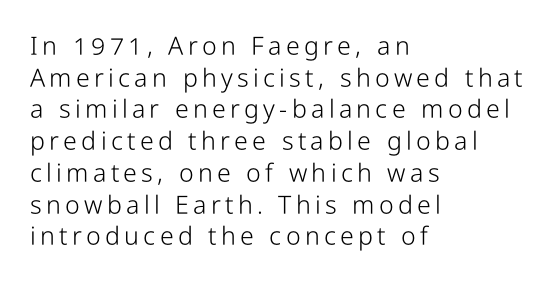
The image shows 25 px text type, upright; set left-aligned, normal line spacing (1.27x), not underlined.
